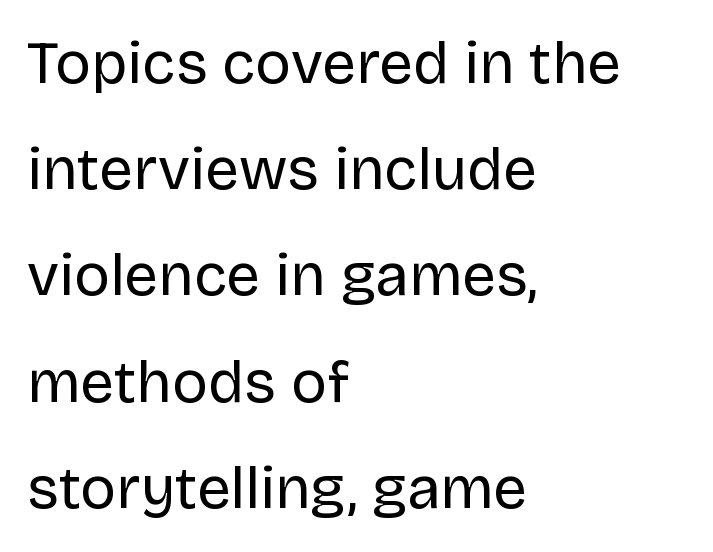
The image shows 60 px regular-weight sans-serif type, upright; set left-aligned, line spacing 1.77x, normal letter spacing, not underlined; low stroke contrast and a large x-height.
